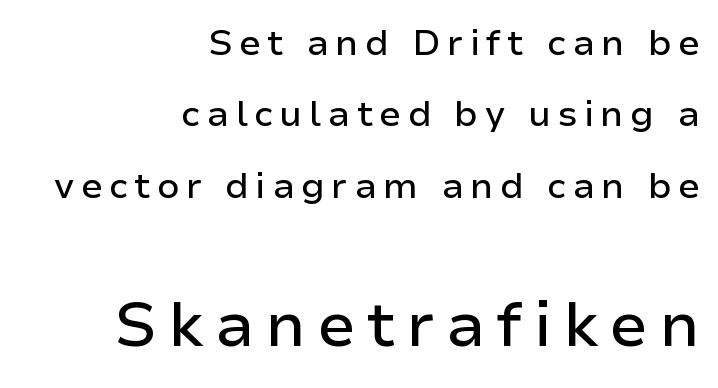
The block of text is sparse from top to bottom, with ample space between rows. Note the varied advance widths — an 'i' is clearly narrower than an 'm'. These lines stack with their right ends in a neat column. This sample uses a sans-serif face.
